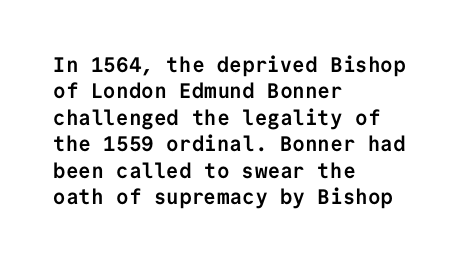
{"italic": "no", "bold": "yes", "underline": "no", "align": "left", "line_spacing": "normal", "line_spacing_ratio": 1.26, "letter_spacing": "normal", "letter_spacing_em": 0.0, "glyph_px": 21}
